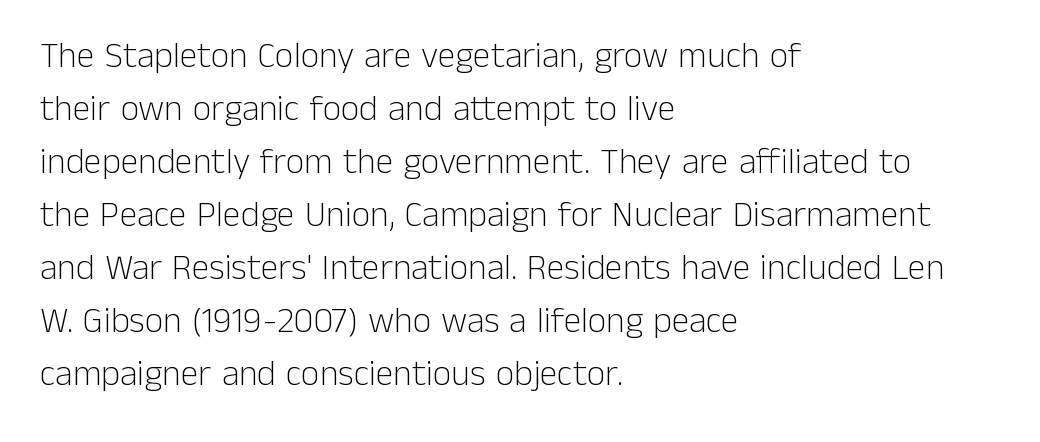
{"serif": "no", "italic": "no", "bold": "no", "weight": "light", "width": "normal", "stroke_contrast": "low", "x_height": "medium", "monospaced": "no", "underline": "no", "align": "left", "line_spacing": "normal", "line_spacing_ratio": 1.47, "letter_spacing": "normal", "letter_spacing_em": 0.0, "glyph_px": 36}
